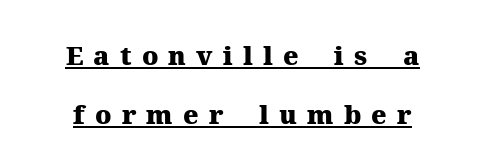
A dark, heavy texture on the line: the type is bold. Quick note: interline space is abundant. Does the lettering tilt? It doesn't — this is upright. Compared with typical body copy, the letter spacing here is much looser. Beneath each row of characters lies a ruled line.
